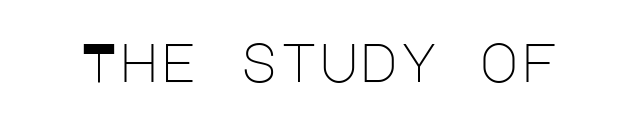
{"serif": "no", "italic": "no", "bold": "no", "weight": "light", "width": "normal", "stroke_contrast": "low", "x_height": "large", "underline": "no", "letter_spacing": "normal", "letter_spacing_em": 0.0, "glyph_px": 54}
